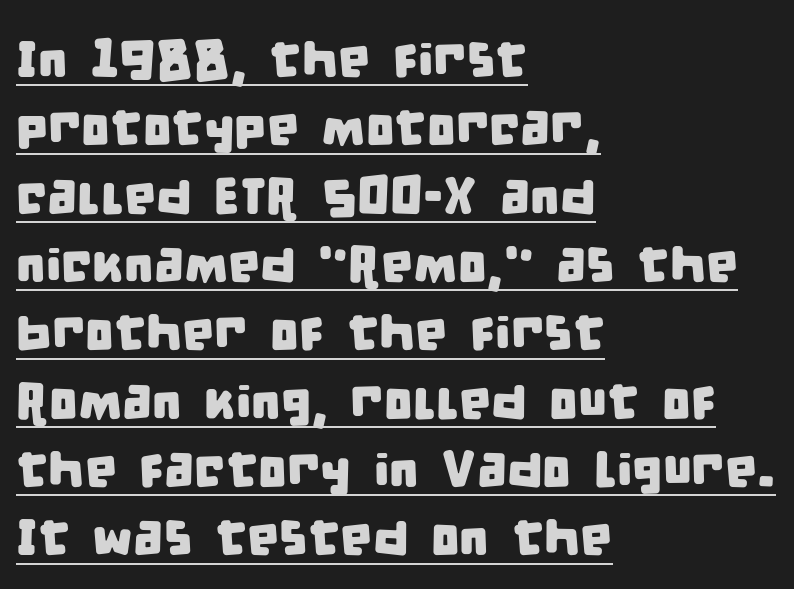
{"serif": "no", "width": "condensed", "stroke_contrast": "low", "x_height": "large", "monospaced": "no", "underline": "yes", "align": "left", "line_spacing": "normal", "line_spacing_ratio": 1.34, "letter_spacing": "normal", "letter_spacing_em": 0.0, "glyph_px": 51}
